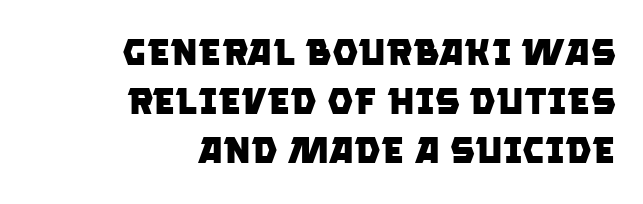
Q: Is the text bold? A: Yes.
Q: Is the typeface a serif or a sans-serif typeface? A: Sans-serif.
Q: Is the text underlined? A: No.
Q: How is the paragraph aligned? A: Right-aligned.
Q: Is the spacing between letters normal or unusually wide? A: Normal.
Q: Is the spacing between lines tight, normal or loose? A: Normal.
Q: Width (condensed, normal, or wide)? A: Normal.
Q: Stroke contrast? A: Low.
Q: x-height? A: Large.
Q: Monospaced? A: No.
